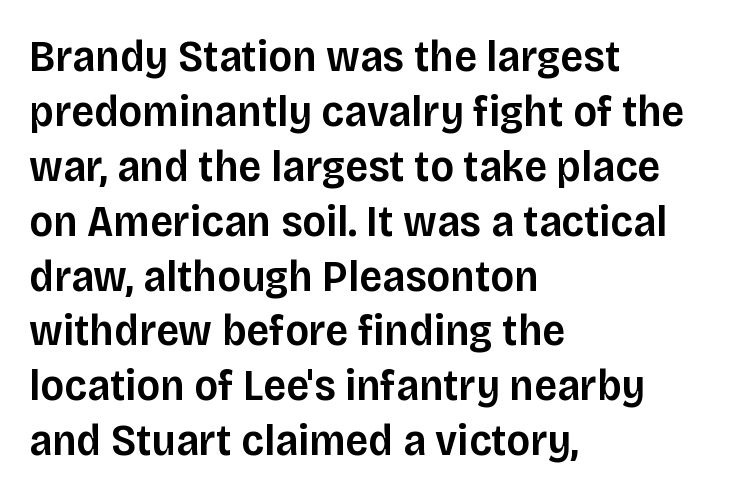
Unlike italic type, these characters show no tilt at all. Caption: standard tracking, unaltered. These lines stack with their left ends in a neat column. Observe the absence of serifs on each vertical stroke in this sample. Character widths vary here, with narrow letters taking less room than wide ones.
